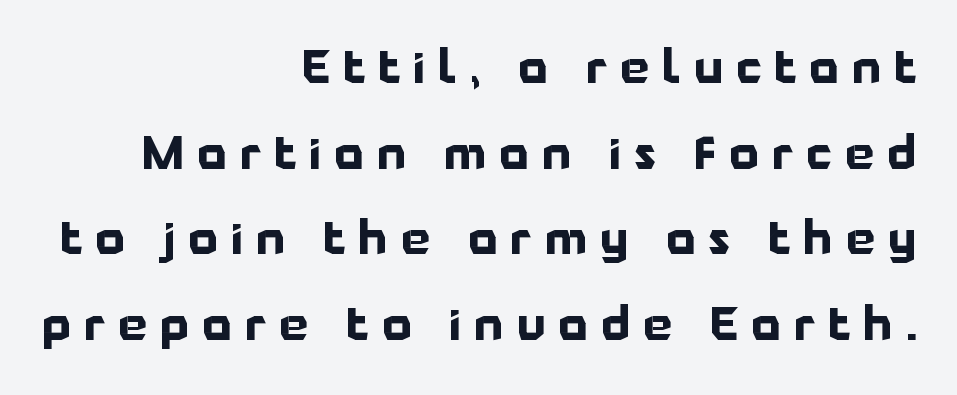
Q: Is the text bold? A: Yes.
Q: Is the text italic (slanted)? A: No, it is upright.
Q: Is the typeface a serif or a sans-serif typeface? A: Sans-serif.
Q: Is the text underlined? A: No.
Q: How is the paragraph aligned? A: Right-aligned.
Q: Is the spacing between letters normal or unusually wide? A: Unusually wide.
Q: Width (condensed, normal, or wide)? A: Normal.
Q: Stroke contrast? A: Low.
Q: x-height? A: Medium.
Q: Monospaced? A: No.
